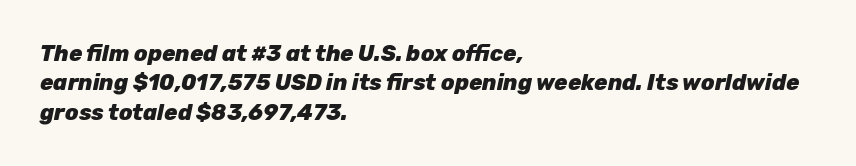
The image shows 22 px bold type, italic (leaning right); set left-aligned, normal line spacing (1.34x), normal letter spacing, not underlined.
